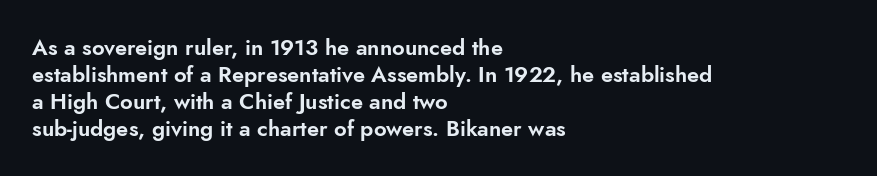
{"italic": "no", "underline": "no", "align": "left", "line_spacing_ratio": 1.22, "letter_spacing": "normal", "letter_spacing_em": 0.0, "glyph_px": 22}
